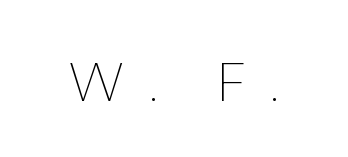
Italic? Not at all — the glyphs are vertical. A quiet, ordinary-to-light weight characterises the typeface. Is this a fixed-width face? No — the glyphs have proportional, varying widths. Letters rest on an invisible, unmarked baseline. There is plenty of visible air inserted between adjacent glyphs.
